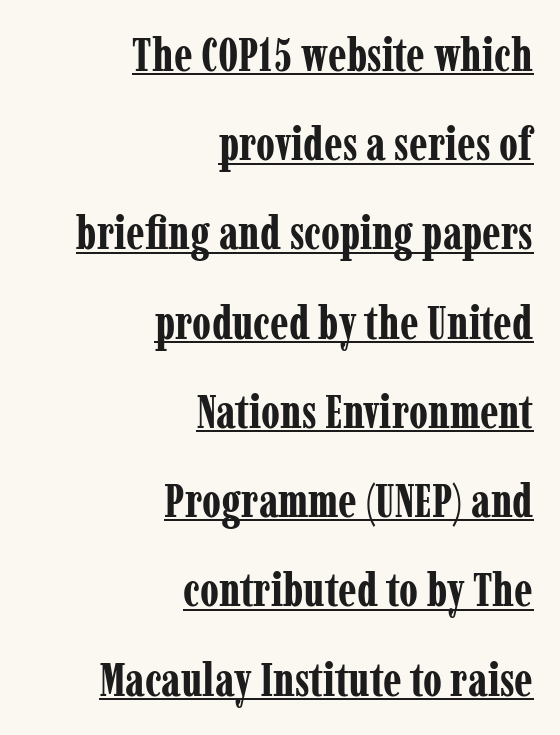
Q: Is the text bold? A: Yes.
Q: Is the text italic (slanted)? A: No, it is upright.
Q: Is the typeface a serif or a sans-serif typeface? A: Serif.
Q: Is the text underlined? A: Yes.
Q: How is the paragraph aligned? A: Right-aligned.
Q: Is the spacing between letters normal or unusually wide? A: Normal.
Q: Is the spacing between lines tight, normal or loose? A: Loose.
Q: Width (condensed, normal, or wide)? A: Condensed.
Q: Stroke contrast? A: Low.
Q: x-height? A: Medium.
Q: Monospaced? A: No.
